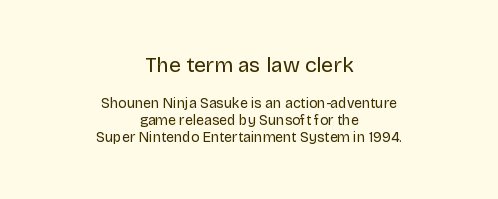
Unmarked baselines from the first word to the last. The lines are quadded center. Larger block? The one above; the one below is distinctly smaller. The typeface has the unassuming heft of standard copy or less.
